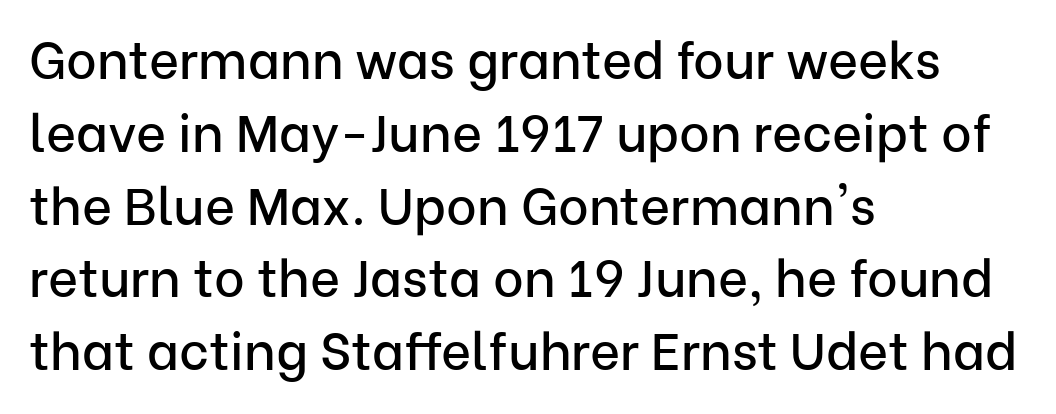
The designer left line spacing at the default. Stroke terminals: plain, sans-serif. This is roman type, the default non-slanted kind. The words here are not underlined. Line starts are locked; line ends wander. A typesetter would call this proportional, since set widths differ per character.
